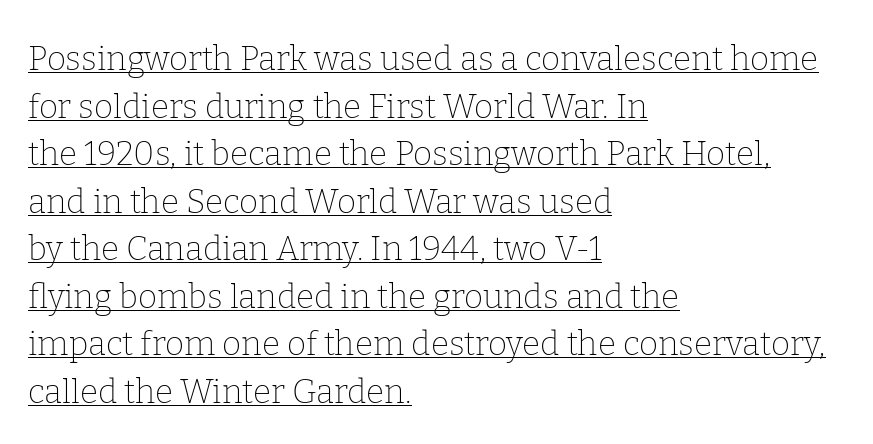
The image shows 33 px thin serif type, upright; set left-aligned, normal line spacing (1.44x), normal letter spacing, underlined; low stroke contrast and a medium x-height.
